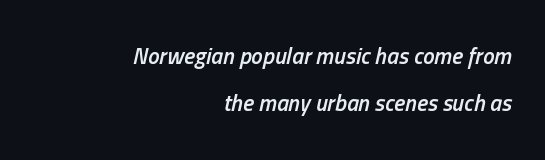
The image shows 23 px text type, italic (leaning right); set right-aligned, loose line spacing (2.05x), normal letter spacing, not underlined.
